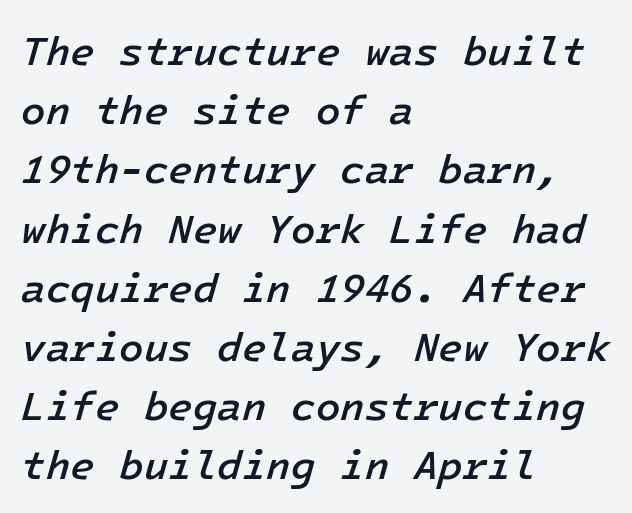
Q: Is the text bold? A: Semi-bold.
Q: Is the text italic (slanted)? A: Yes, it leans right by about 16 degrees.
Q: Is the text underlined? A: No.
Q: How is the paragraph aligned? A: Left-aligned.
Q: Is the spacing between letters normal or unusually wide? A: Normal.
Q: Is the spacing between lines tight, normal or loose? A: Normal.
Q: Width (condensed, normal, or wide)? A: Normal.
Q: Stroke contrast? A: Low.
Q: x-height? A: Medium.
